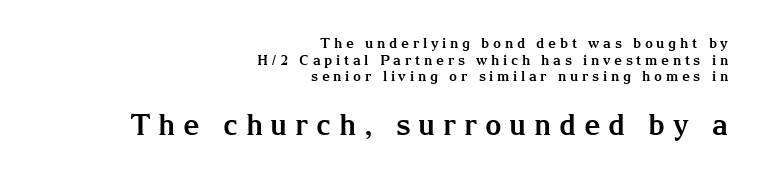
Tracking value appears strongly positive — letters spread wide. The face used here is proportionally spaced, like ordinary book or web type. In terms of letterform style, serifs are clearly present. Two sizes are in play, and the larger belongs to the second block. Every character sits straight up, as roman type does. Weight: bold.
